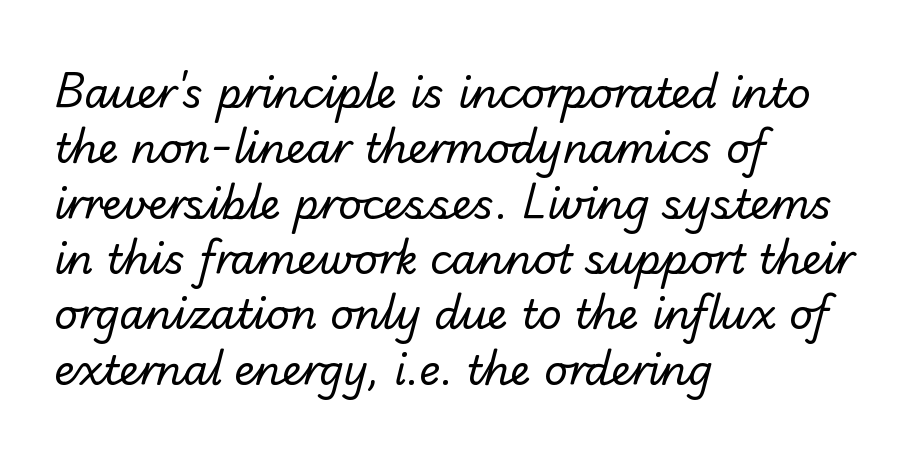
Q: Is the text bold? A: No.
Q: Is the typeface a serif or a sans-serif typeface? A: Sans-serif.
Q: Is the text underlined? A: No.
Q: How is the paragraph aligned? A: Left-aligned.
Q: Is the spacing between letters normal or unusually wide? A: Normal.
Q: Is the spacing between lines tight, normal or loose? A: Normal.
Q: Width (condensed, normal, or wide)? A: Normal.
Q: Stroke contrast? A: Low.
Q: x-height? A: Small.
Q: Monospaced? A: No.
